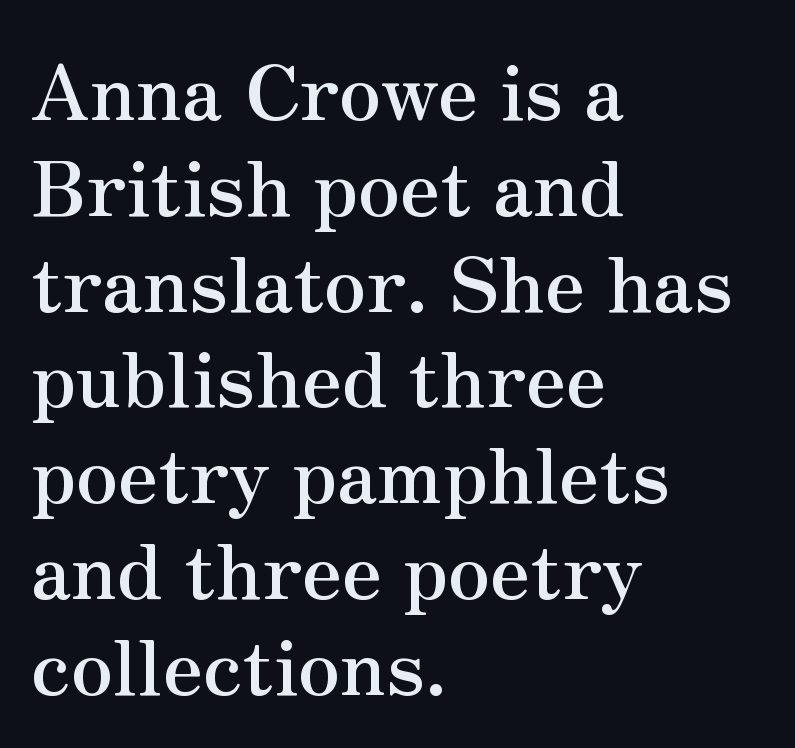
Q: Is the text bold? A: Yes.
Q: Is the text italic (slanted)? A: No, it is upright.
Q: Is the typeface a serif or a sans-serif typeface? A: Serif.
Q: Is the text underlined? A: No.
Q: How is the paragraph aligned? A: Left-aligned.
Q: Is the spacing between letters normal or unusually wide? A: Normal.
Q: Is the spacing between lines tight, normal or loose? A: Normal.
Q: Width (condensed, normal, or wide)? A: Normal.
Q: Stroke contrast? A: Medium.
Q: x-height? A: Small.
Q: Monospaced? A: No.
